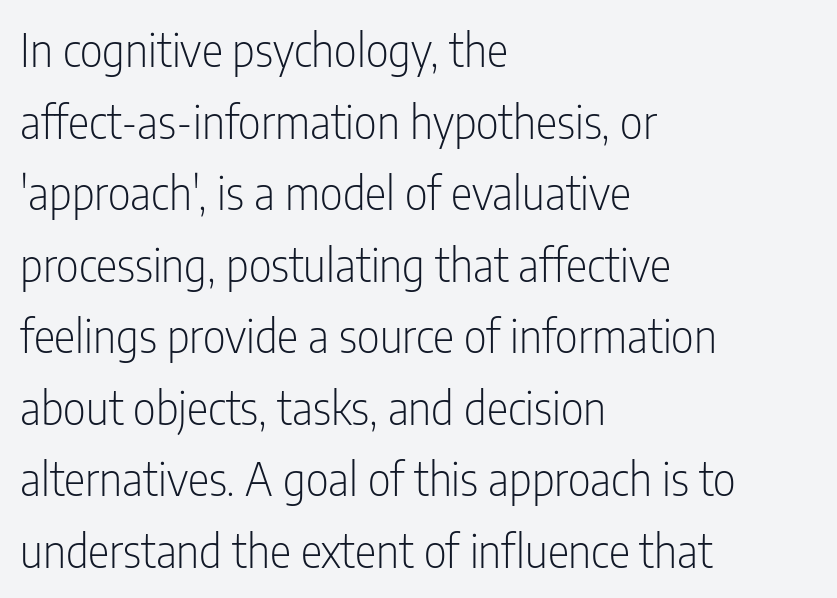
Q: Is the text bold? A: No.
Q: Is the text italic (slanted)? A: No, it is upright.
Q: Is the typeface a serif or a sans-serif typeface? A: Sans-serif.
Q: Is the text underlined? A: No.
Q: How is the paragraph aligned? A: Left-aligned.
Q: Is the spacing between letters normal or unusually wide? A: Normal.
Q: Is the spacing between lines tight, normal or loose? A: Normal.
Q: Width (condensed, normal, or wide)? A: Condensed.
Q: Stroke contrast? A: Low.
Q: x-height? A: Medium.
Q: Monospaced? A: No.
